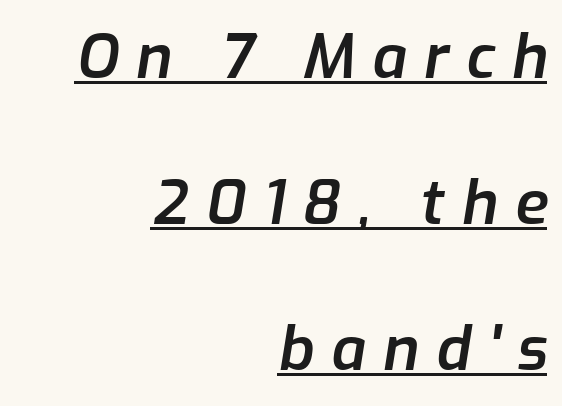
Q: Is the text bold? A: Semi-bold.
Q: Is the text italic (slanted)? A: Yes, it leans right by about 9 degrees.
Q: Is the text underlined? A: Yes.
Q: How is the paragraph aligned? A: Right-aligned.
Q: Is the spacing between letters normal or unusually wide? A: Unusually wide.
Q: Is the spacing between lines tight, normal or loose? A: Loose.
Q: Width (condensed, normal, or wide)? A: Normal.
Q: Stroke contrast? A: Low.
Q: x-height? A: Medium.
Q: Monospaced? A: No.
